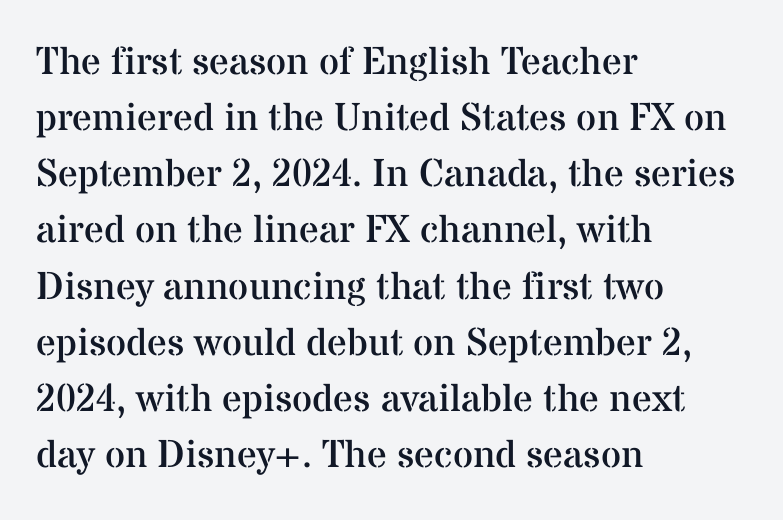
{"serif": "yes", "italic": "no", "bold": "no", "weight": "regular", "width": "normal", "stroke_contrast": "medium", "x_height": "medium", "monospaced": "no", "underline": "no", "align": "left", "line_spacing": "normal", "line_spacing_ratio": 1.44, "letter_spacing": "normal", "letter_spacing_em": 0.0, "glyph_px": 39}
